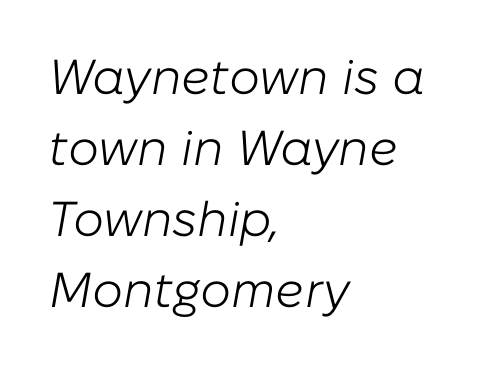
Short note: letters normally spaced. The compositor pushed each line to the left boundary. This sample uses an oblique cut, with every glyph tilted off the vertical. The lines sit at an ordinary, default distance from one another.
